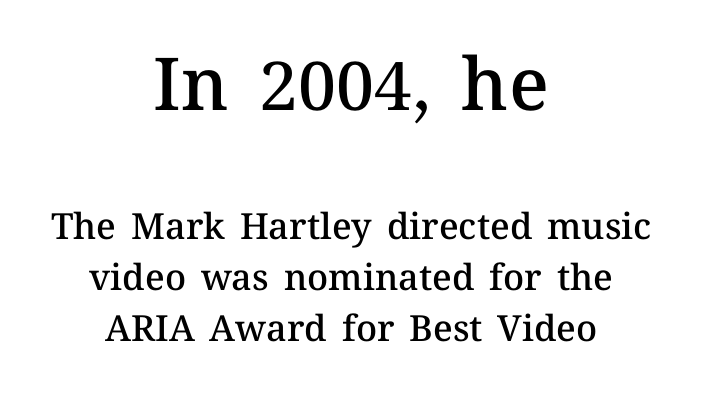
Q: Is the text bold? A: Semi-bold.
Q: Is the text italic (slanted)? A: No, it is upright.
Q: Is the text underlined? A: No.
Q: How is the paragraph aligned? A: Centered.
Q: Is the spacing between letters normal or unusually wide? A: Normal.
Q: Is the spacing between lines tight, normal or loose? A: Normal.
Q: Which block of text is set in a larger size, the first (top) or the second (bottom)? A: The first (top) one.
Q: Width (condensed, normal, or wide)? A: Normal.
Q: Stroke contrast? A: Medium.
Q: x-height? A: Medium.
Q: Monospaced? A: No.
